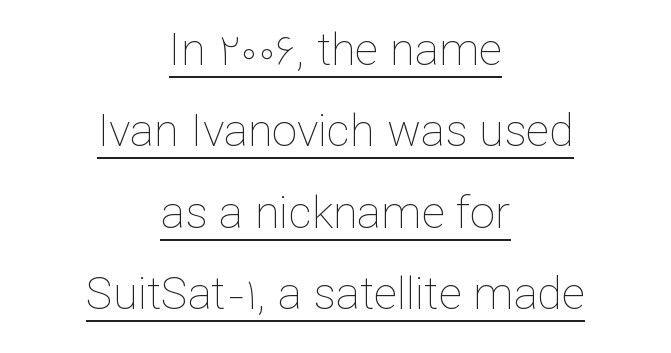
{"italic": "no", "bold": "no", "weight": "thin", "width": "normal", "stroke_contrast": "low", "x_height": "medium", "monospaced": "no", "underline": "yes", "align": "center", "line_spacing_ratio": 1.81, "letter_spacing": "normal", "letter_spacing_em": 0.0, "glyph_px": 45}
